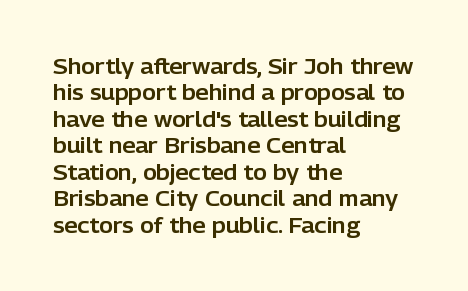
The image shows 21 px text type, upright; set left-aligned, normal line spacing (1.26x), normal letter spacing, not underlined.
